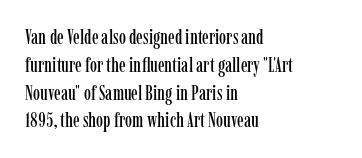
Q: Is the text italic (slanted)? A: No, it is upright.
Q: Is the text underlined? A: No.
Q: How is the paragraph aligned? A: Left-aligned.
Q: Is the spacing between letters normal or unusually wide? A: Normal.
Q: Is the spacing between lines tight, normal or loose? A: Normal.
